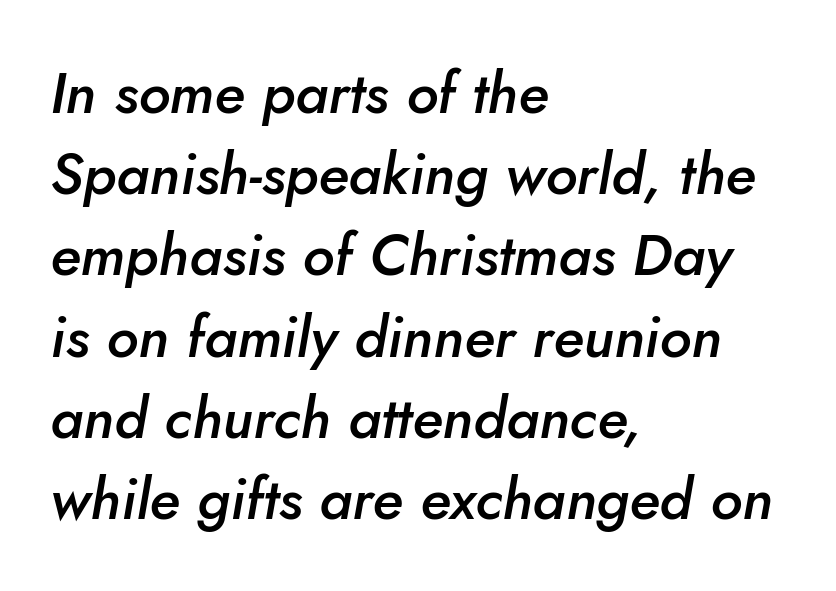
Check the space under the baseline: it is left empty. It's the slanting kind of type. Alignment: flush left. The passage shown has conventional tracking throughout.
